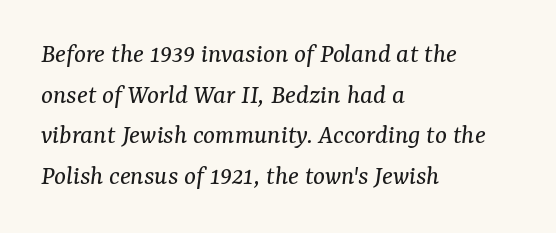
Do the characters align in a grid? No, the font is proportional. The baseline area is clear. The gaps between neighbouring characters are ordinary and unremarkable. The rendering shows small feet on the letterforms — a serif design.
